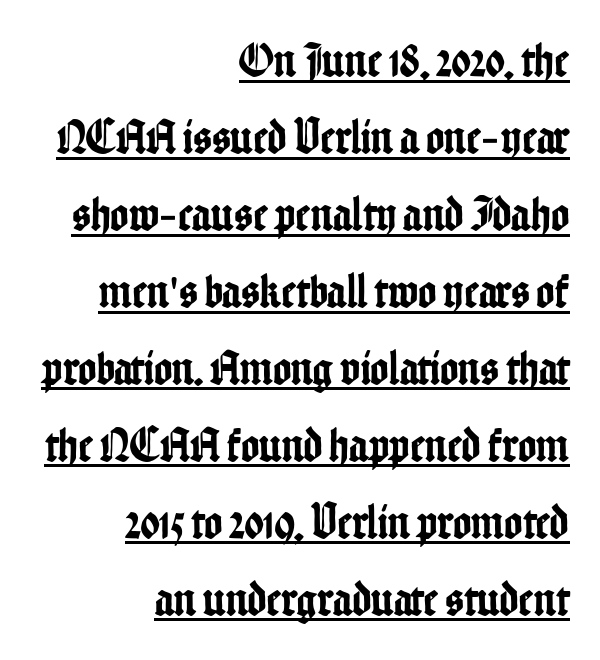
{"serif": "no", "italic": "no", "width": "condensed", "stroke_contrast": "low", "x_height": "medium", "monospaced": "no", "underline": "yes", "align": "right", "line_spacing": "normal", "line_spacing_ratio": 1.57, "letter_spacing": "normal", "letter_spacing_em": 0.0, "glyph_px": 49}
